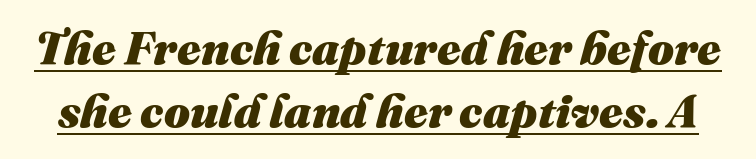
Q: Is the text bold? A: Yes.
Q: Is the text italic (slanted)? A: Yes, it leans right by about 16 degrees.
Q: Is the text underlined? A: Yes.
Q: Is the spacing between letters normal or unusually wide? A: Normal.
Q: Is the spacing between lines tight, normal or loose? A: Normal.
Q: Width (condensed, normal, or wide)? A: Normal.
Q: Stroke contrast? A: Medium.
Q: x-height? A: Medium.
Q: Monospaced? A: No.
